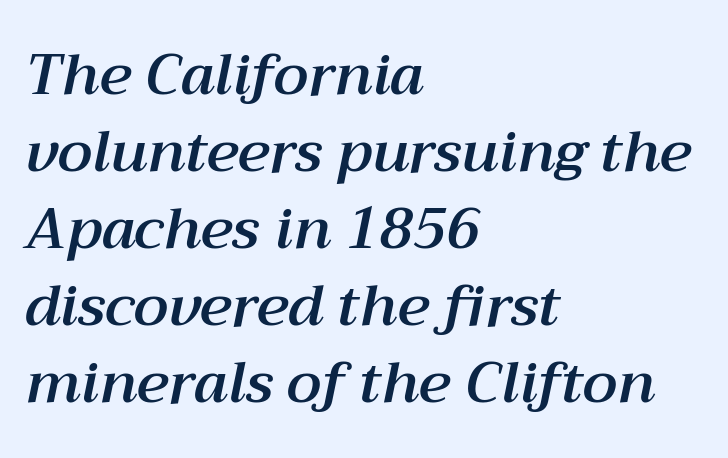
Just letters on the line, the space beneath them empty. The paragraph shown leans on its left margin. What's the leading like? Ordinary, nothing unusual. Italic: yes, the glyphs are oblique. Standard letterfit; no display-style spreading of the glyphs. Do the characters align in a grid? No, the font is proportional.
